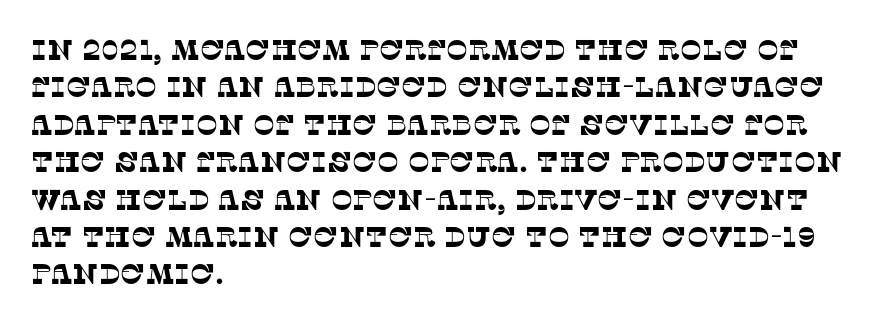
The image shows 29 px serif type; set left-aligned, normal line spacing (1.29x), normal letter spacing, not underlined; low stroke contrast and a large x-height.
